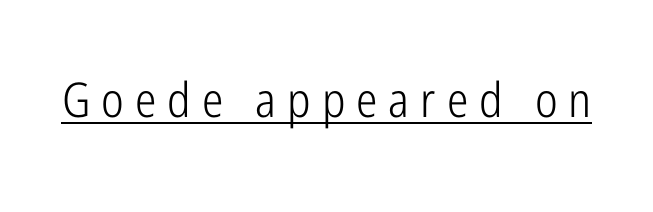
The font is comparable to plain body text, perhaps lighter. The glyphs are accompanied by a horizontal stroke just below them. This sample has the flowing, uneven cadence of proportional lettering. Glyph-to-glyph distance is far greater than everyday printed text. This is sans-serif lettering, the kind often seen on screens and signage. This is roman type, the default non-slanted kind.
